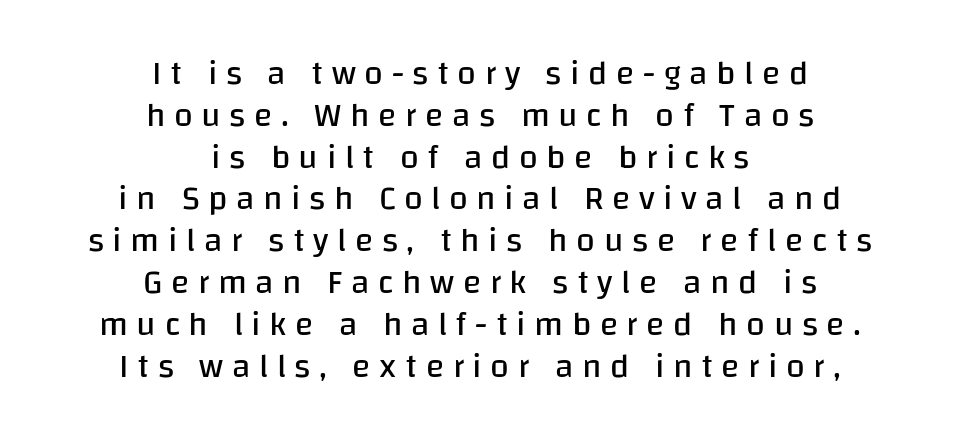
Does the type have serifs? No, each stem ends abruptly. Italic? Not at all — the glyphs are vertical. Is the letter spacing exaggerated? Yes — the characters are pushed far apart. These lines are rendered in a variable-pitch font.
